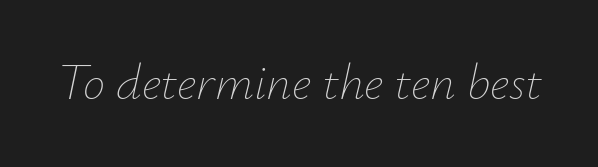
{"italic": "yes", "lean": "right", "slant_degrees": 12, "bold": "no", "weight": "thin", "width": "normal", "stroke_contrast": "low", "x_height": "small", "monospaced": "no", "underline": "no", "letter_spacing": "normal", "letter_spacing_em": 0.0, "glyph_px": 50}
